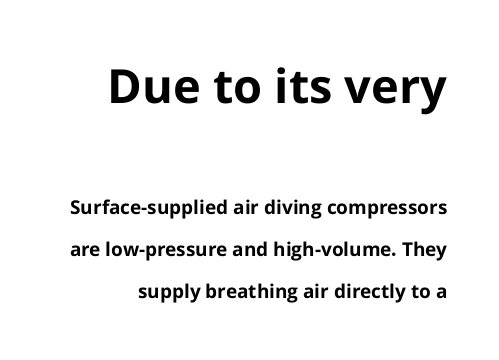
{"serif": "no", "italic": "no", "bold": "yes", "weight": "bold", "width": "normal", "stroke_contrast": "low", "x_height": "medium", "monospaced": "no", "underline": "no", "line_spacing": "loose", "line_spacing_ratio": 2.2, "letter_spacing": "normal", "letter_spacing_em": 0.0, "larger_block": "first", "size_ratio": 2.47, "glyph_px": 47}
